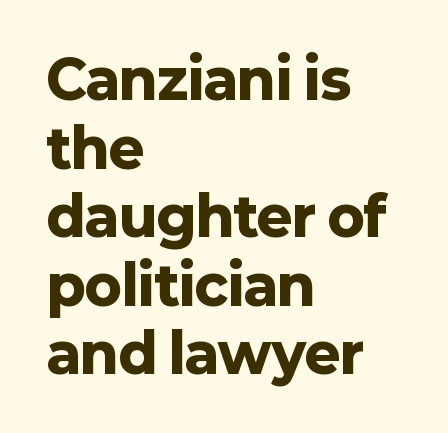
The image shows 54 px heavy sans-serif type, upright; set left-aligned, normal line spacing (1.27x), normal letter spacing, not underlined; low stroke contrast and a medium x-height.
